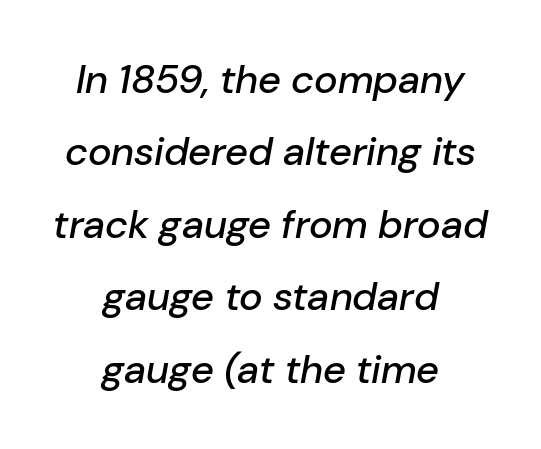
Descenders hang freely into open space. Proportional: the letters do not fall into vertical columns. Tall strokes in this sample are angled rather than plumb. In CSS terms this would be text-align: center. How are the letters spaced? Ordinarily, with no added tracking.
